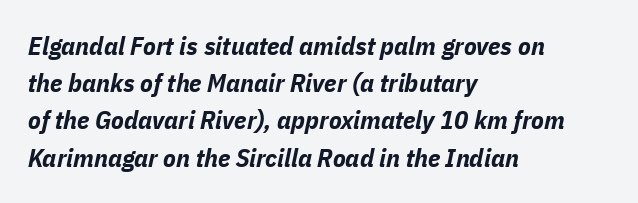
Q: Is the text bold? A: Yes.
Q: Is the text italic (slanted)? A: Yes, it leans right by about 11 degrees.
Q: Is the text underlined? A: No.
Q: How is the paragraph aligned? A: Left-aligned.
Q: Is the spacing between letters normal or unusually wide? A: Normal.
Q: Is the spacing between lines tight, normal or loose? A: Normal.
